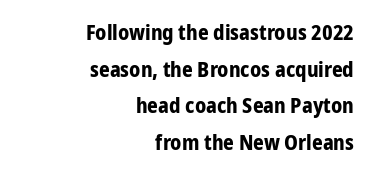
The glyphs have the mass of a bold cut. The compositor pushed each line to the right boundary. Check the space under the baseline: it is left empty. The axis of the letterforms is exactly vertical.
